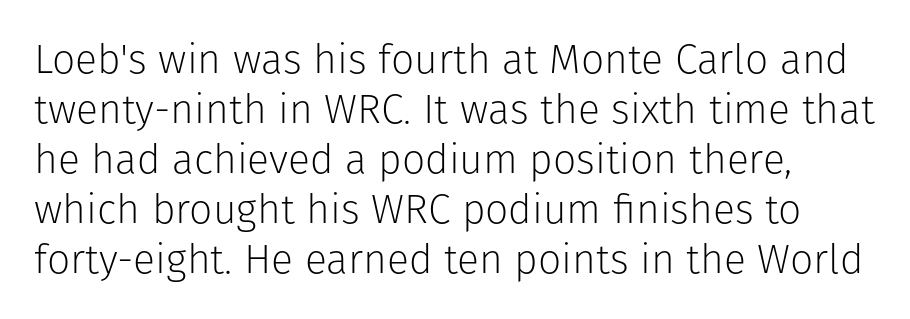
No feet cap the strokes, marking this as sans-serif type. Only glyphs here, with clear space below each row. These lines were composed using upright roman letters. A typesetter would call this proportional, since set widths differ per character. Observe the ordinary spacing: letters are neighbours, not strangers. Each stroke keeps to a modest, everyday thickness or less.
